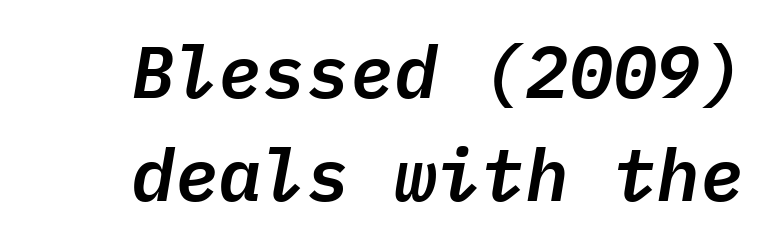
Q: Is the text italic (slanted)? A: Yes, it leans right by about 9 degrees.
Q: Is the text underlined? A: No.
Q: Is the spacing between letters normal or unusually wide? A: Normal.
Q: Is the spacing between lines tight, normal or loose? A: Normal.
Q: Width (condensed, normal, or wide)? A: Normal.
Q: Stroke contrast? A: Low.
Q: x-height? A: Medium.
Q: Monospaced? A: Yes.
